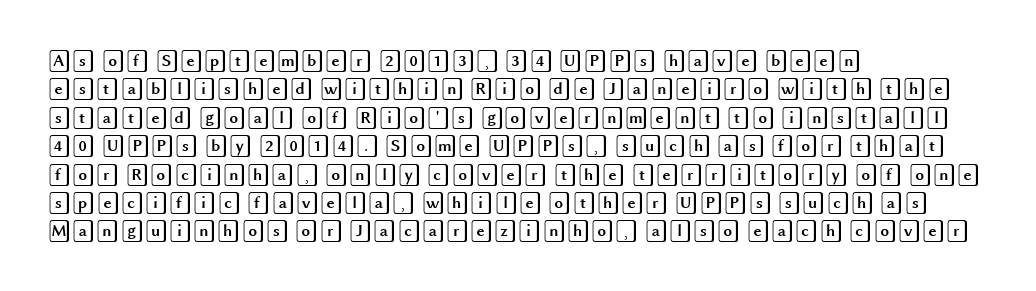
The image shows 22 px text type, upright; set left-aligned, normal line spacing (1.29x), normal letter spacing, not underlined.
